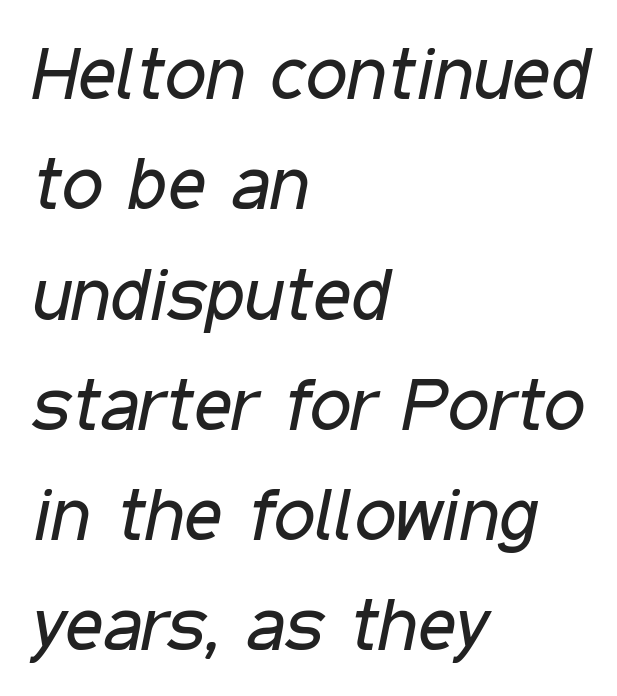
This rendering features lettering with no underline. Is there much room between lines? A standard amount, neither cramped nor airy. The paragraph shown leans on its left margin. Each letter keeps its own natural width here, so spacing adapts to shape. The rendering applies a slant to the glyphs. Is this a heavy cut? Hardly; it is regular or lighter.
